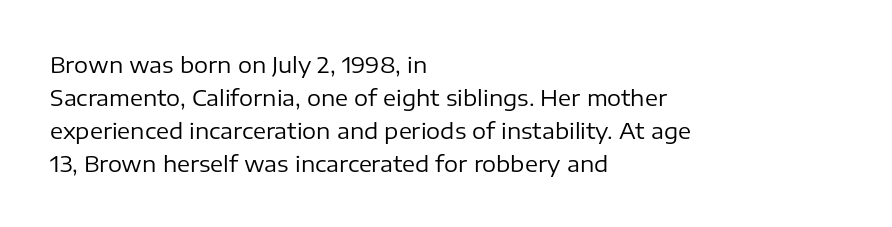
The image shows 22 px text type, upright; set left-aligned, normal line spacing (1.5x), normal letter spacing, not underlined.
